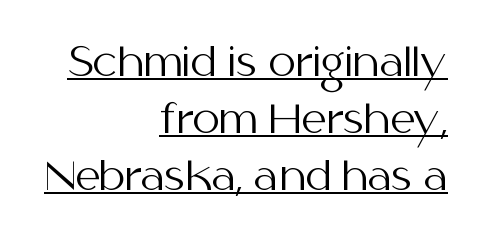
Nobody touched the tracking dial on this one. On a weight scale, this lands at 450 or below. Line spacing here is normal. Quick note: not italic, upright. The face used here is proportionally spaced, like ordinary book or web type.
